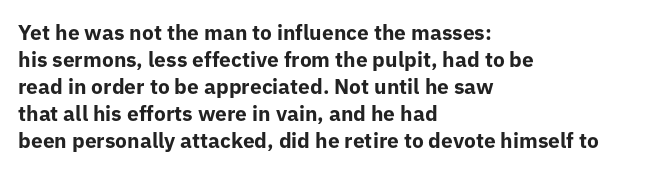
{"italic": "no", "bold": "yes", "underline": "no", "align": "left", "line_spacing": "normal", "line_spacing_ratio": 1.28, "letter_spacing": "normal", "letter_spacing_em": 0.0, "glyph_px": 21}
